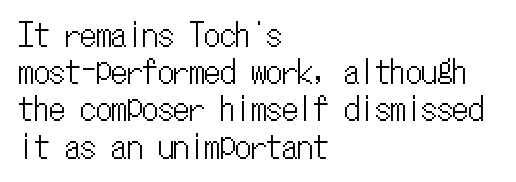
The image shows 31 px condensed type, upright, monospaced; set left-aligned, line spacing 1.2x, normal letter spacing, not underlined; low stroke contrast and a medium x-height.
